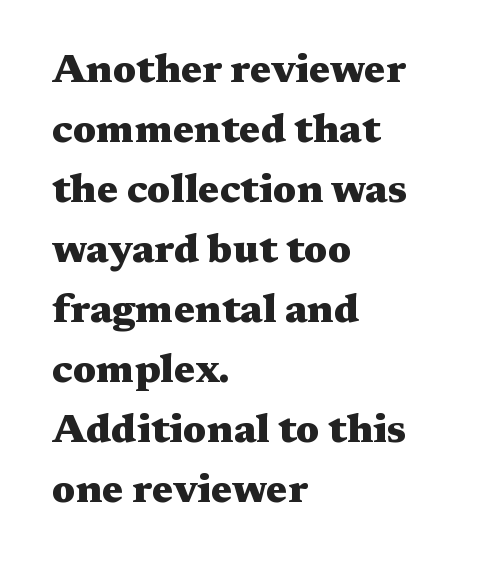
{"serif": "yes", "italic": "no", "bold": "yes", "weight": "heavy", "width": "wide", "stroke_contrast": "medium", "x_height": "medium", "monospaced": "no", "underline": "no", "align": "left", "line_spacing": "normal", "line_spacing_ratio": 1.5, "letter_spacing": "normal", "letter_spacing_em": 0.0, "glyph_px": 40}
